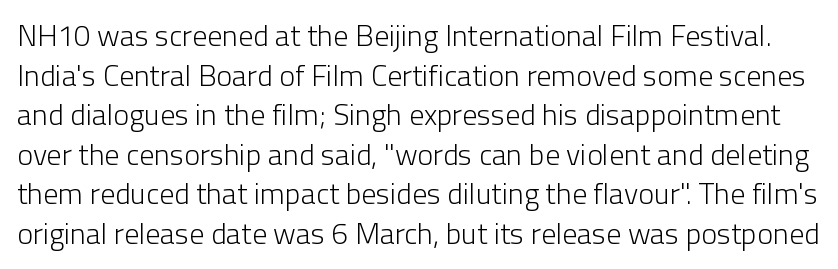
{"serif": "no", "italic": "no", "bold": "no", "weight": "light", "width": "normal", "stroke_contrast": "low", "x_height": "medium", "monospaced": "no", "underline": "no", "line_spacing": "normal", "line_spacing_ratio": 1.32, "letter_spacing": "normal", "letter_spacing_em": 0.0, "glyph_px": 30}
